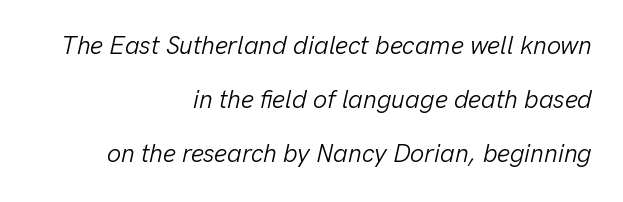
Q: Is the text bold? A: No.
Q: Is the text italic (slanted)? A: Yes, it leans right by about 13 degrees.
Q: Is the text underlined? A: No.
Q: How is the paragraph aligned? A: Right-aligned.
Q: Is the spacing between letters normal or unusually wide? A: Normal.
Q: Is the spacing between lines tight, normal or loose? A: Loose.
